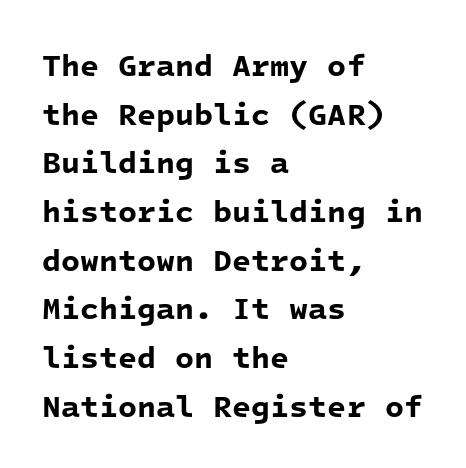
Q: Is the text bold? A: Yes.
Q: Is the typeface a serif or a sans-serif typeface? A: Sans-serif.
Q: Is the text underlined? A: No.
Q: How is the paragraph aligned? A: Left-aligned.
Q: Is the spacing between letters normal or unusually wide? A: Normal.
Q: Is the spacing between lines tight, normal or loose? A: Normal.
Q: Width (condensed, normal, or wide)? A: Normal.
Q: Stroke contrast? A: Low.
Q: x-height? A: Medium.
Q: Monospaced? A: Yes.
